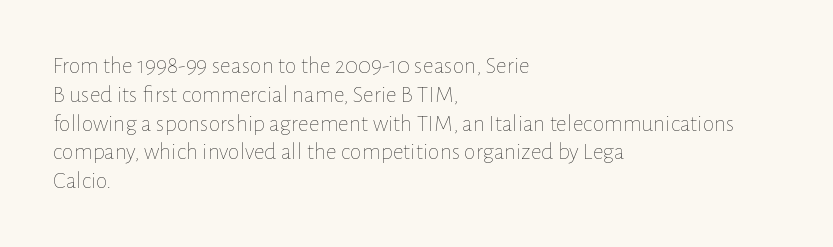
{"italic": "no", "bold": "no", "underline": "no", "align": "left", "line_spacing_ratio": 1.2, "letter_spacing": "normal", "letter_spacing_em": 0.0, "glyph_px": 24}
